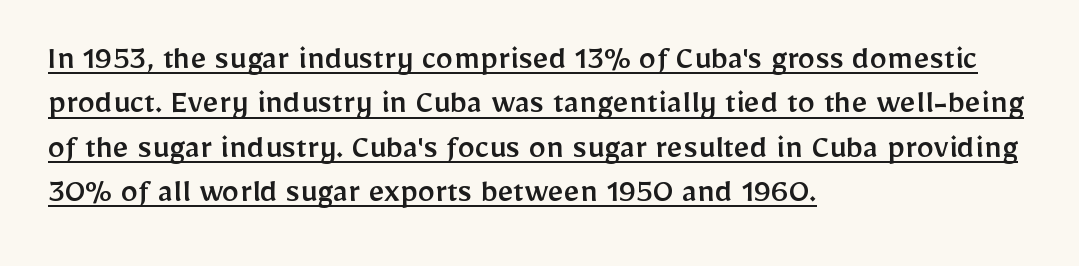
The image shows 35 px sans-serif type, upright; set left-aligned, normal line spacing (1.27x), normal letter spacing, underlined; low stroke contrast and a medium x-height.
